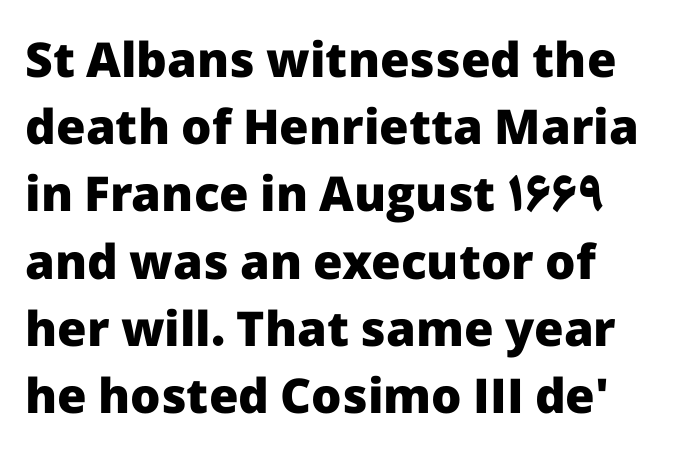
The image shows 48 px heavy sans-serif type, upright; set normal line spacing (1.4x), normal letter spacing, not underlined; low stroke contrast and a medium x-height.
